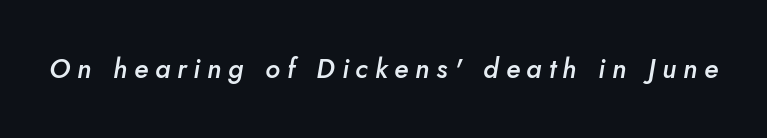
{"italic": "yes", "lean": "right", "slant_degrees": 10, "bold": "semi", "underline": "no", "letter_spacing": "wide", "letter_spacing_em": 0.25, "glyph_px": 27}
